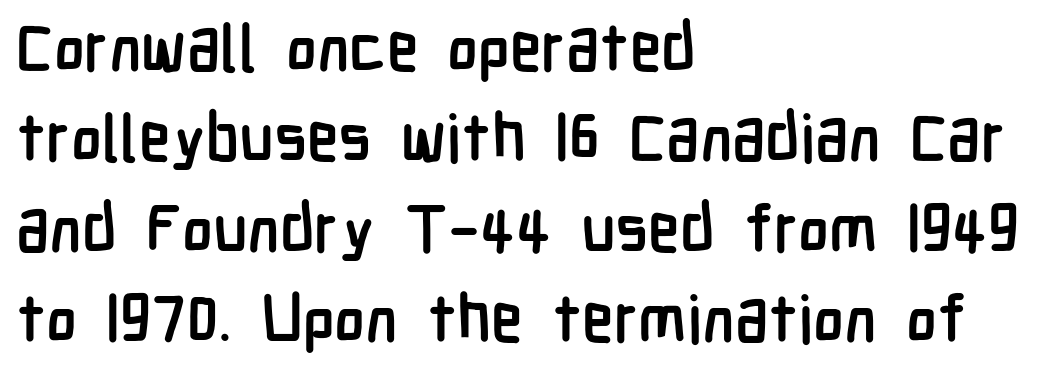
This sample uses plain, unmodified letter spacing. When letters stand straight like this, we call the style roman or upright. Letters rest on an invisible, unmarked baseline. Horizontal alignment here is leftward, the default for most running prose. Do the characters align in a grid? No, the font is proportional. Vertical spacing — default.
